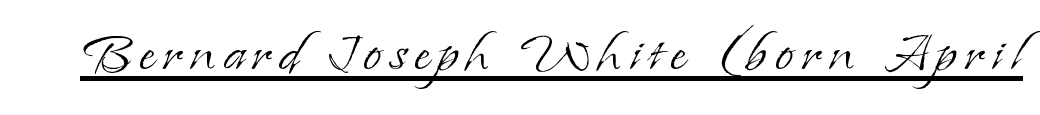
Old-style or modern, the face here clearly has serifs. A typesetter would call this proportional, since set widths differ per character. The rendered words wear a rule along their underside.
